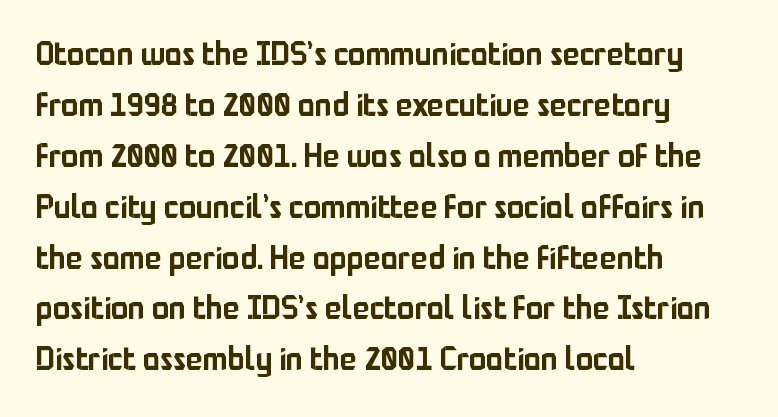
The image shows 32 px sans-serif type, upright; set left-aligned, normal line spacing (1.59x), normal letter spacing, not underlined; low stroke contrast and a medium x-height.
